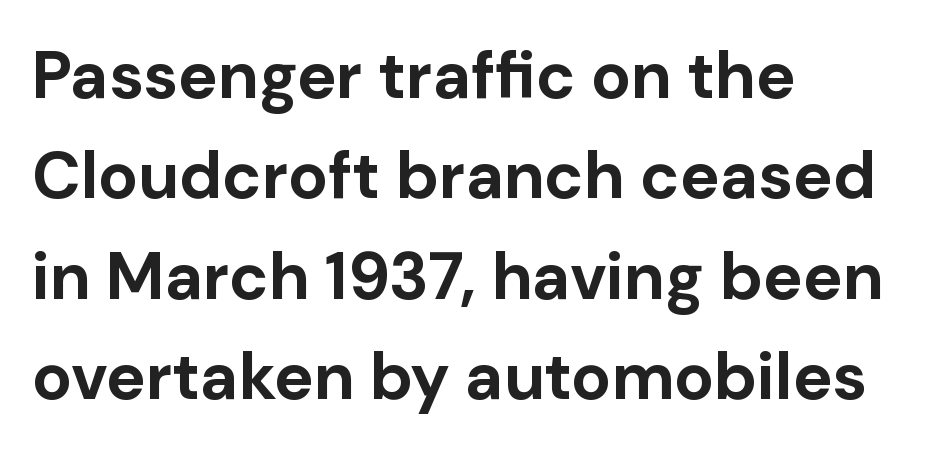
Q: Is the text bold? A: Yes.
Q: Is the text italic (slanted)? A: No, it is upright.
Q: Is the typeface a serif or a sans-serif typeface? A: Sans-serif.
Q: Is the text underlined? A: No.
Q: How is the paragraph aligned? A: Left-aligned.
Q: Is the spacing between letters normal or unusually wide? A: Normal.
Q: Is the spacing between lines tight, normal or loose? A: Normal.
Q: Width (condensed, normal, or wide)? A: Normal.
Q: Stroke contrast? A: Low.
Q: x-height? A: Medium.
Q: Monospaced? A: No.
